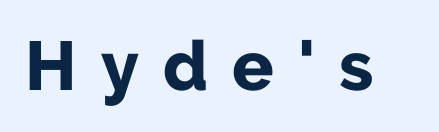
Q: Is the text bold? A: Yes.
Q: Is the text italic (slanted)? A: No, it is upright.
Q: Is the typeface a serif or a sans-serif typeface? A: Sans-serif.
Q: Is the text underlined? A: No.
Q: Is the spacing between letters normal or unusually wide? A: Unusually wide.
Q: Width (condensed, normal, or wide)? A: Normal.
Q: Stroke contrast? A: Low.
Q: x-height? A: Medium.
Q: Monospaced? A: No.
